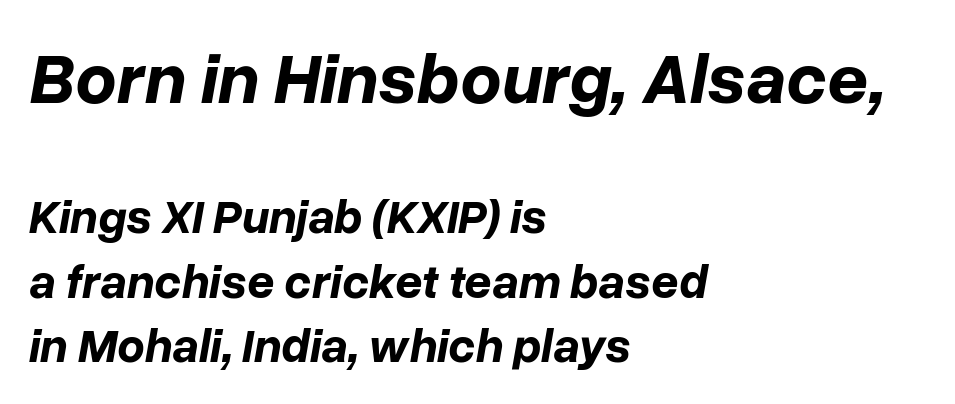
The image shows 72 px bold type, italic (leaning right); set left-aligned, normal line spacing (1.35x), normal letter spacing, not underlined; the first (top) block is 1.5x larger; low stroke contrast and a medium x-height.
